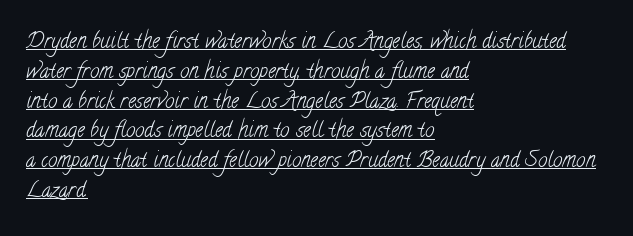
Horizontal alignment here is leftward, the default for most running prose. The face used here is rendered with its standard letterfit. Students, observe: this is what conventionally led text looks like. This reads as an unemphasized weight, regular at the heaviest.
